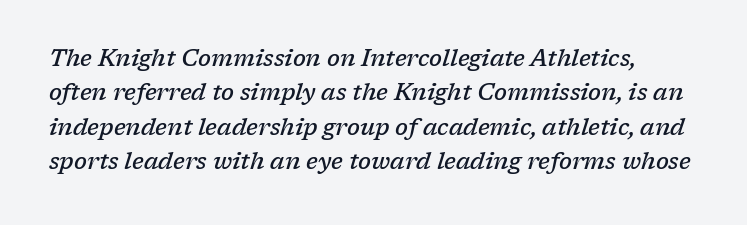
The image shows 23 px text type, italic (leaning right); set normal line spacing (1.49x), normal letter spacing, not underlined.
